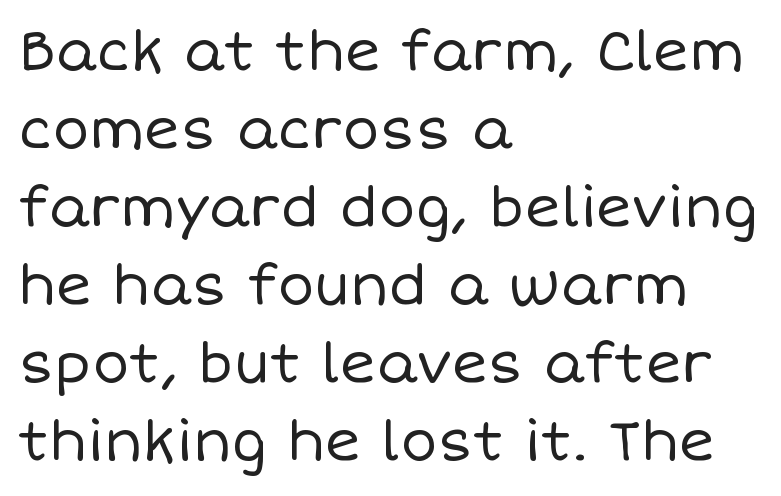
Q: Is the text bold? A: No.
Q: Is the text italic (slanted)? A: No, it is upright.
Q: Is the text underlined? A: No.
Q: How is the paragraph aligned? A: Left-aligned.
Q: Is the spacing between letters normal or unusually wide? A: Normal.
Q: Is the spacing between lines tight, normal or loose? A: Normal.
Q: Width (condensed, normal, or wide)? A: Normal.
Q: Stroke contrast? A: Low.
Q: x-height? A: Large.
Q: Monospaced? A: No.
